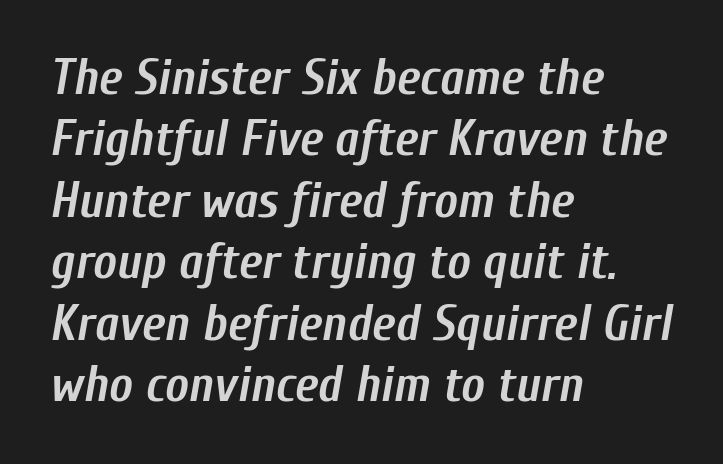
Q: Is the text bold? A: Yes.
Q: Is the text italic (slanted)? A: Yes, it leans right by about 10 degrees.
Q: Is the text underlined? A: No.
Q: How is the paragraph aligned? A: Left-aligned.
Q: Is the spacing between letters normal or unusually wide? A: Normal.
Q: Width (condensed, normal, or wide)? A: Condensed.
Q: Stroke contrast? A: Low.
Q: x-height? A: Medium.
Q: Monospaced? A: No.
